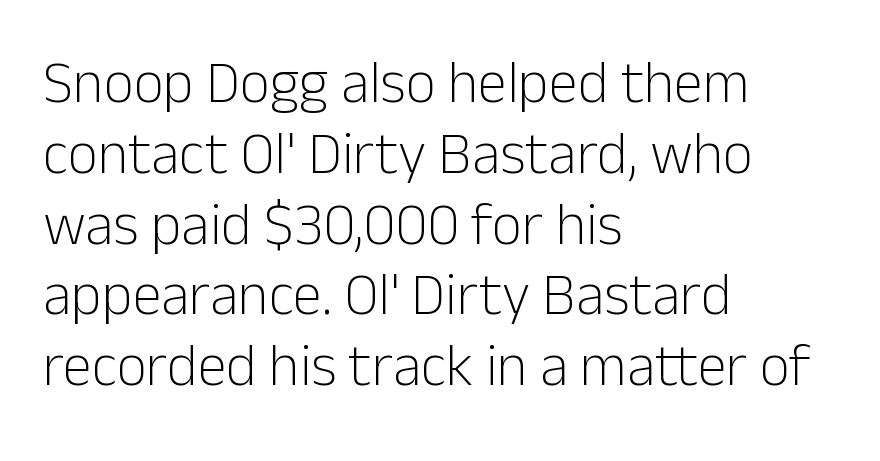
{"serif": "no", "italic": "no", "bold": "no", "weight": "light", "width": "normal", "stroke_contrast": "low", "x_height": "medium", "monospaced": "no", "underline": "no", "align": "left", "line_spacing_ratio": 1.2, "letter_spacing": "normal", "letter_spacing_em": 0.0, "glyph_px": 59}
